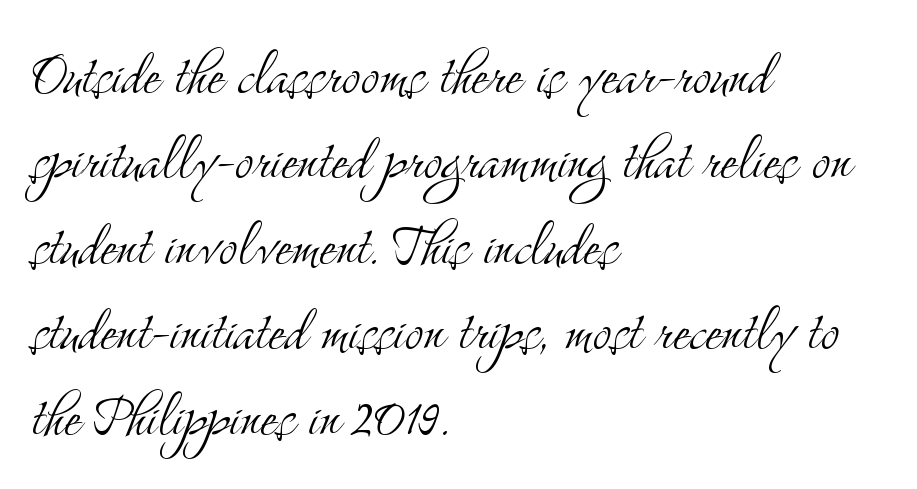
Q: Is the text bold? A: No.
Q: Is the text italic (slanted)? A: Yes.
Q: Is the typeface a serif or a sans-serif typeface? A: Serif.
Q: Is the text underlined? A: No.
Q: How is the paragraph aligned? A: Left-aligned.
Q: Is the spacing between letters normal or unusually wide? A: Normal.
Q: Width (condensed, normal, or wide)? A: Condensed.
Q: Stroke contrast? A: Medium.
Q: x-height? A: Small.
Q: Monospaced? A: No.
